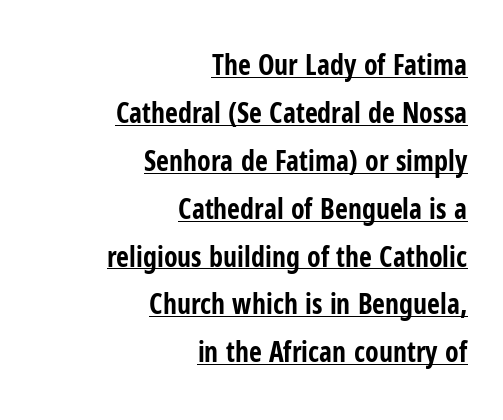
Every word sits above its own underline. You could not count columns in this text — the font is proportionally spaced. Caption: standard tracking, unaltered. Is the block centered? No — it sits flush against the right margin. Notice how the stems are strictly vertical — no italics here. Summary of weight: heavy, a full bold.
